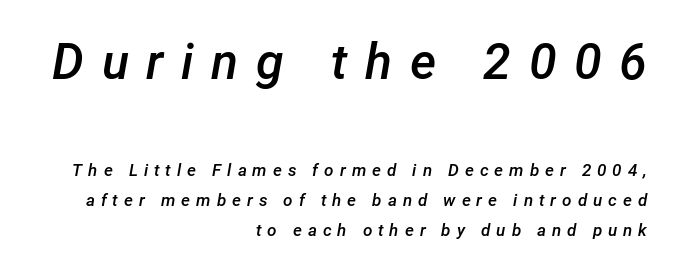
{"italic": "yes", "lean": "right", "slant_degrees": 12, "bold": "semi", "weight": "semibold", "width": "normal", "stroke_contrast": "low", "x_height": "medium", "monospaced": "no", "underline": "no", "align": "right", "line_spacing_ratio": 1.76, "letter_spacing": "wide", "letter_spacing_em": 0.35, "larger_block": "first", "size_ratio": 2.94, "glyph_px": 50}
